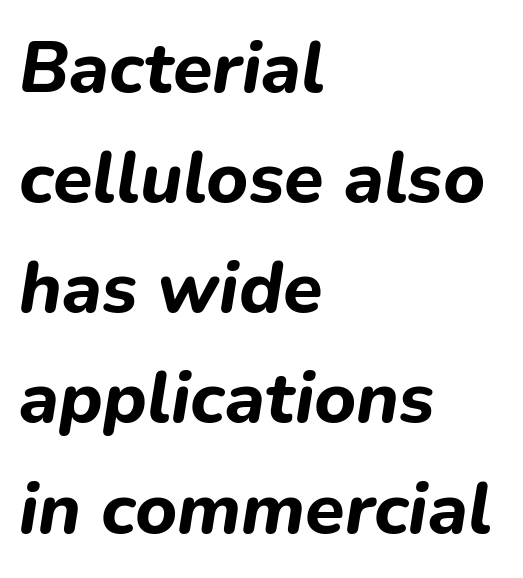
The image shows 72 px bold type, italic (leaning right); set left-aligned, normal line spacing (1.53x), normal letter spacing, not underlined; low stroke contrast and a medium x-height.
